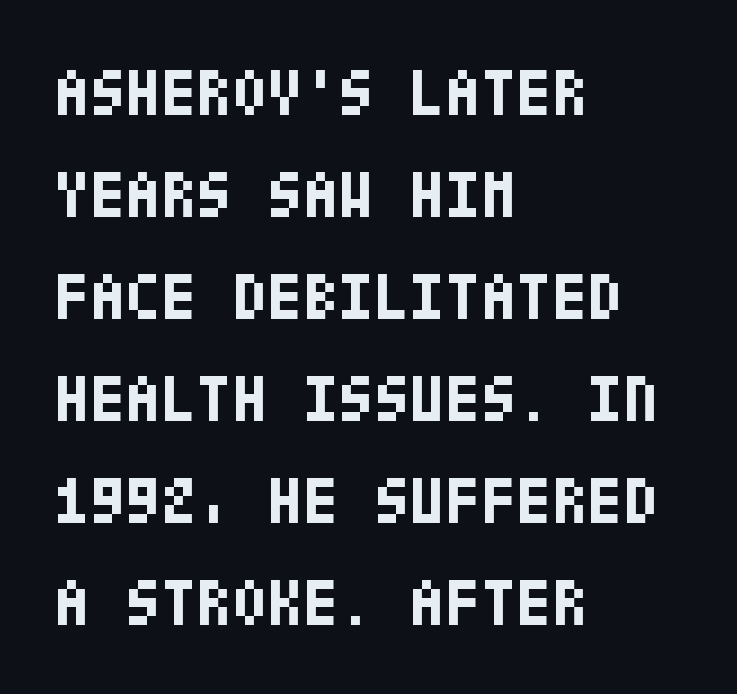
Classification — sans serif. Glyph-to-glyph distance matches everyday printed text. Baseline-to-baseline distance is the conventional proportion of letter height. Where is the straight margin? On the left. Rule under the text: the space is simply empty.
